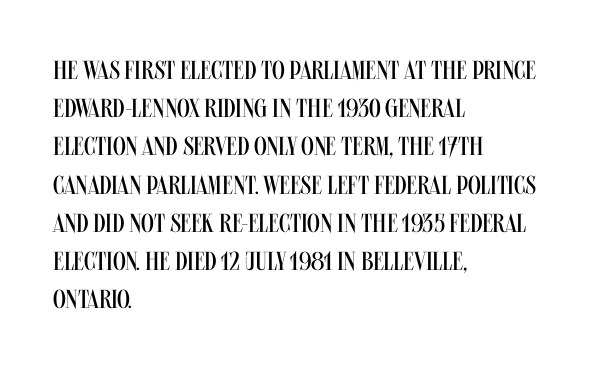
The vertical gap from one line to the next is medium. Quick note: underline off. The characters are drawn with everyday or finer stroke widths. A typesetter would mark this as roman, not italic. Caption: multi-line text, flush left, ragged right.
